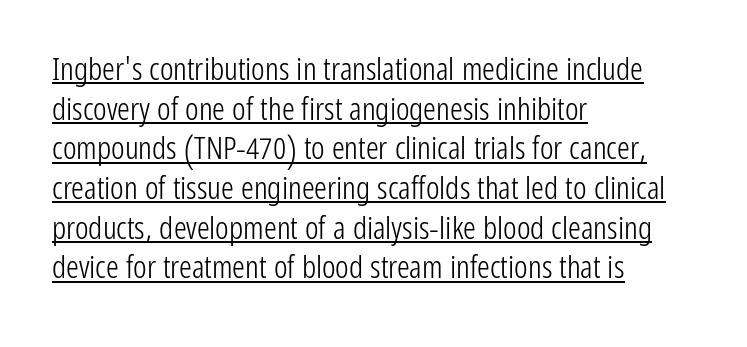
All the whitespace from short lines collects on the right. Glyph-to-glyph distance matches everyday printed text. Varying glyph widths throughout — classic text-font behaviour. The passage shown is underscored from start to finish. Every stem runs plumb, perpendicular to the baseline.
